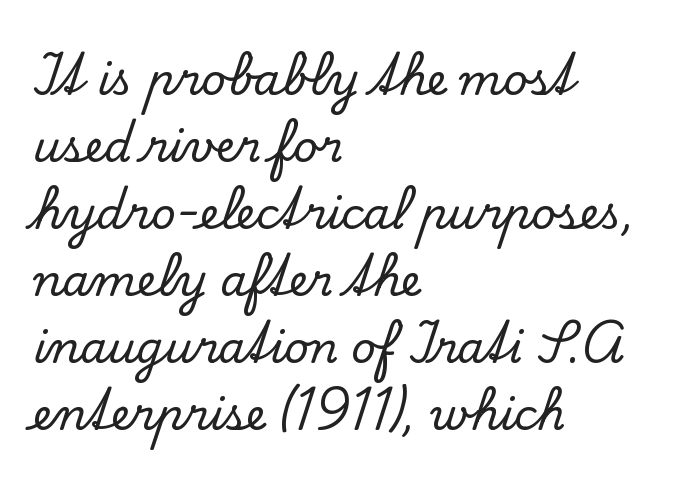
The typesetter chose a ragged-right arrangement here. Think of a printed novel: that variable character pitch is what you see here. If you measured baseline to baseline, you'd find a middling distance. Bare-footed words on every line.
